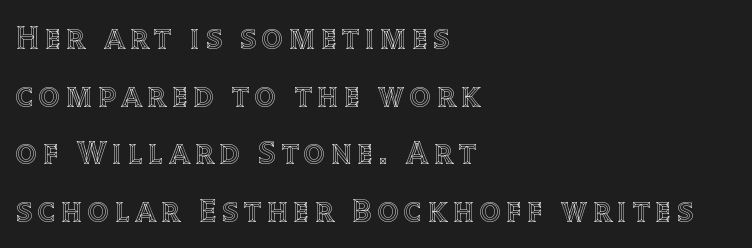
Q: Is the text italic (slanted)? A: No, it is upright.
Q: Is the text underlined? A: No.
Q: How is the paragraph aligned? A: Left-aligned.
Q: Width (condensed, normal, or wide)? A: Normal.
Q: x-height? A: Large.
Q: Monospaced? A: No.
